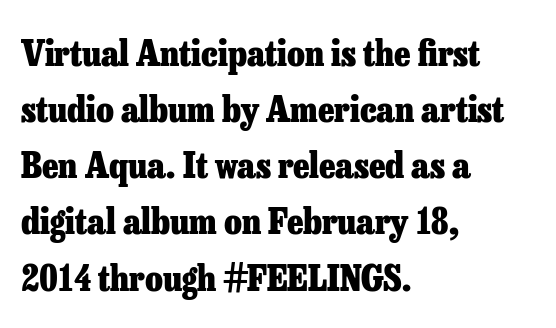
{"serif": "yes", "italic": "no", "bold": "yes", "weight": "heavy", "width": "normal", "stroke_contrast": "low", "x_height": "medium", "monospaced": "no", "underline": "no", "align": "left", "line_spacing": "normal", "line_spacing_ratio": 1.56, "letter_spacing": "normal", "letter_spacing_em": 0.0, "glyph_px": 36}
